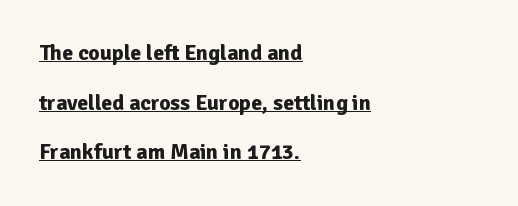
{"italic": "no", "bold": "yes", "underline": "yes", "align": "left", "line_spacing": "loose", "line_spacing_ratio": 2.26, "letter_spacing": "normal", "letter_spacing_em": 0.0, "glyph_px": 22}
